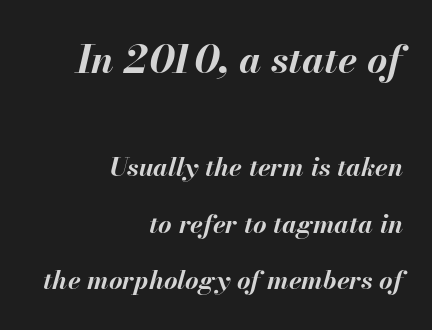
The image shows 39 px bold type, italic (leaning right); set right-aligned, loose line spacing (2.19x), normal letter spacing, not underlined; the first (top) block is 1.5x larger; medium stroke contrast and a small x-height.
